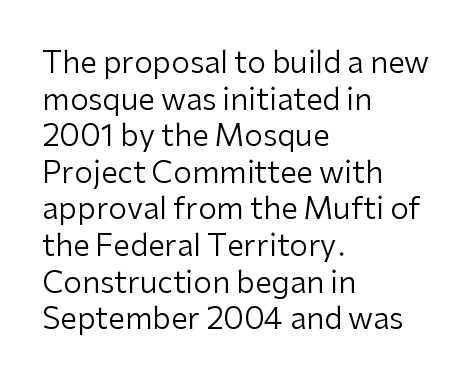
The image shows 30 px regular-weight sans-serif type, upright; set left-aligned, line spacing 1.22x, normal letter spacing, not underlined; low stroke contrast and a medium x-height.
